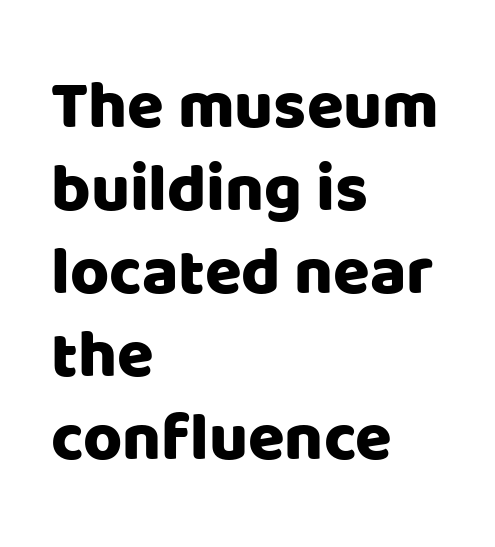
Q: Is the text italic (slanted)? A: No, it is upright.
Q: Is the typeface a serif or a sans-serif typeface? A: Sans-serif.
Q: Is the text underlined? A: No.
Q: How is the paragraph aligned? A: Left-aligned.
Q: Is the spacing between letters normal or unusually wide? A: Normal.
Q: Width (condensed, normal, or wide)? A: Normal.
Q: Stroke contrast? A: Low.
Q: x-height? A: Large.
Q: Monospaced? A: No.
